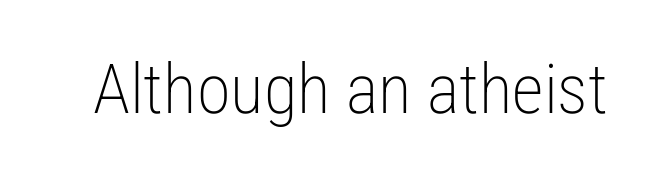
Stroke terminals: plain, sans-serif. There is no visible air inserted between adjacent glyphs. Italic? Not at all — the glyphs are vertical. Note the varied advance widths — an 'i' is clearly narrower than an 'm'.
